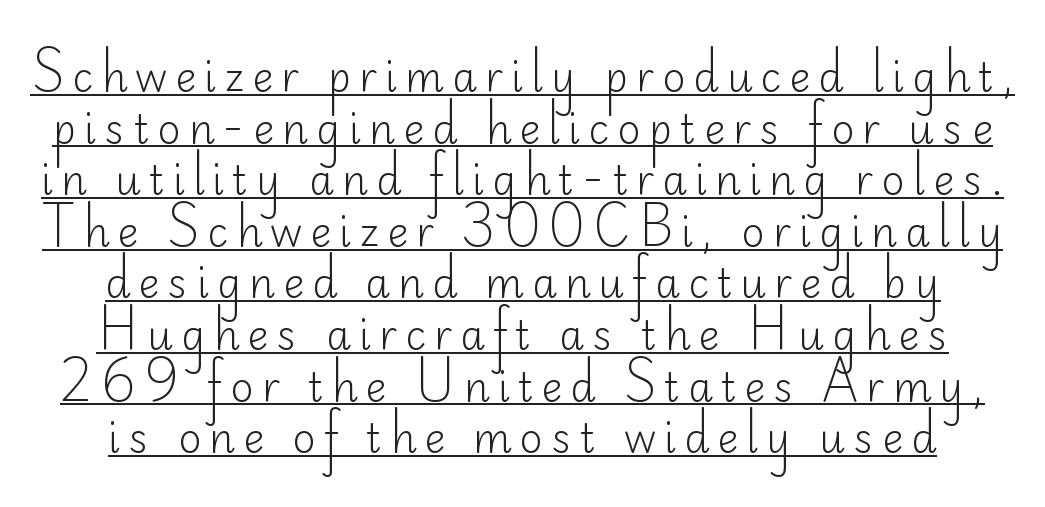
Q: Is the text bold? A: No.
Q: Is the text italic (slanted)? A: No, it is upright.
Q: Is the typeface a serif or a sans-serif typeface? A: Sans-serif.
Q: Is the text underlined? A: Yes.
Q: How is the paragraph aligned? A: Centered.
Q: Is the spacing between letters normal or unusually wide? A: Unusually wide.
Q: Is the spacing between lines tight, normal or loose? A: Normal.
Q: Width (condensed, normal, or wide)? A: Normal.
Q: Stroke contrast? A: Low.
Q: x-height? A: Small.
Q: Monospaced? A: No.
